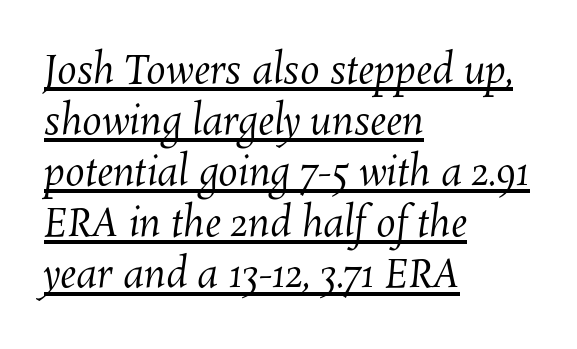
The rendering uses a moderate line-height, typical for paragraphs. Is there an underline? Yes — a line sits under the letters. Observe the ordinary spacing: letters are neighbours, not strangers. Stems and bowls with no extra thickness — not bold.
